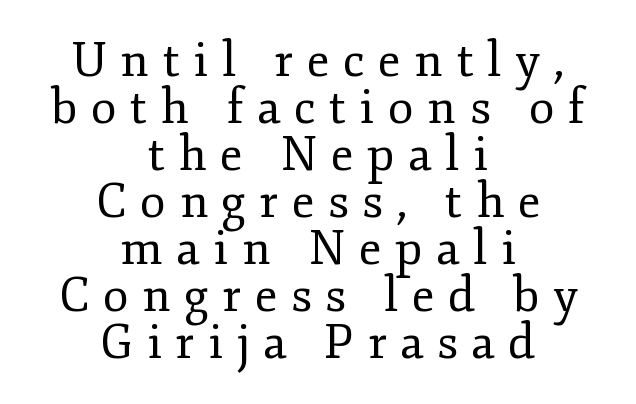
{"serif": "yes", "italic": "no", "bold": "no", "weight": "regular", "width": "normal", "stroke_contrast": "low", "x_height": "small", "monospaced": "no", "underline": "no", "align": "center", "line_spacing": "tight", "line_spacing_ratio": 1.0, "letter_spacing": "wide", "letter_spacing_em": 0.29, "glyph_px": 47}
